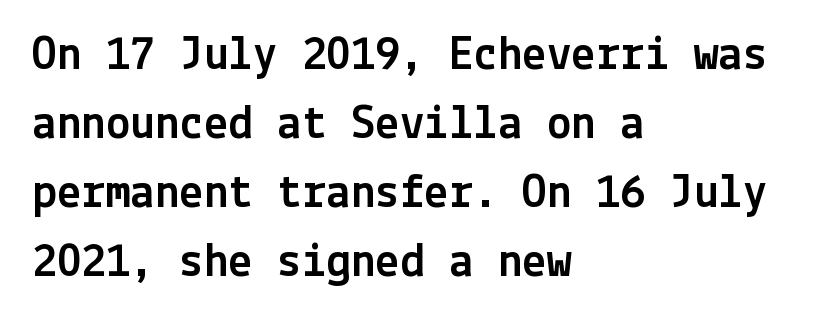
Q: Is the text italic (slanted)? A: No, it is upright.
Q: Is the typeface a serif or a sans-serif typeface? A: Sans-serif.
Q: Is the text underlined? A: No.
Q: How is the paragraph aligned? A: Left-aligned.
Q: Is the spacing between letters normal or unusually wide? A: Normal.
Q: Is the spacing between lines tight, normal or loose? A: Normal.
Q: Width (condensed, normal, or wide)? A: Normal.
Q: x-height? A: Medium.
